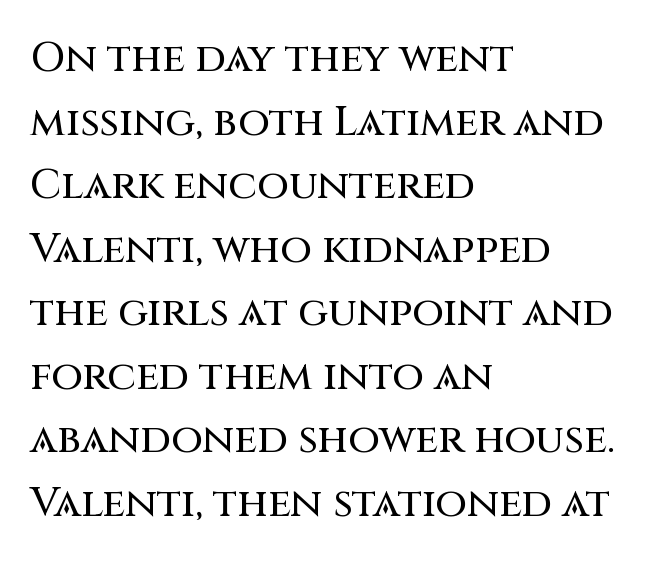
The image shows 41 px sans-serif type, upright; set left-aligned, normal line spacing (1.55x), normal letter spacing, not underlined; medium stroke contrast and a large x-height.
